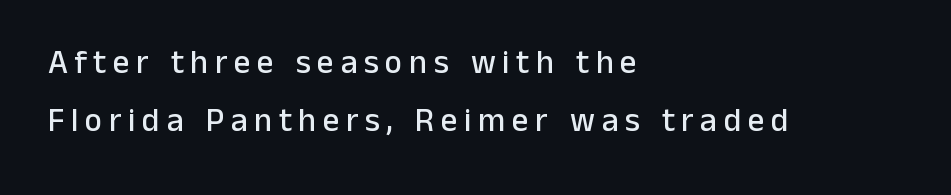
The image shows 33 px sans-serif type, upright; set left-aligned, line spacing 1.76x, unusually wide letter spacing (+0.2 em), not underlined; low stroke contrast and a medium x-height.
